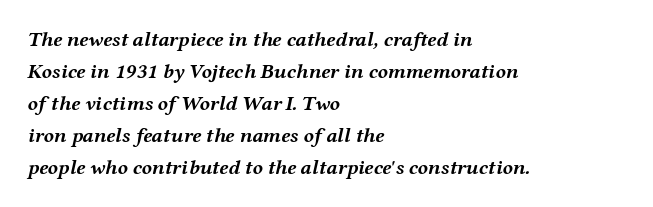
Q: Is the text bold? A: Yes.
Q: Is the text italic (slanted)? A: Yes, it leans right by about 12 degrees.
Q: Is the text underlined? A: No.
Q: How is the paragraph aligned? A: Left-aligned.
Q: Is the spacing between letters normal or unusually wide? A: Normal.
Q: Is the spacing between lines tight, normal or loose? A: Normal.
